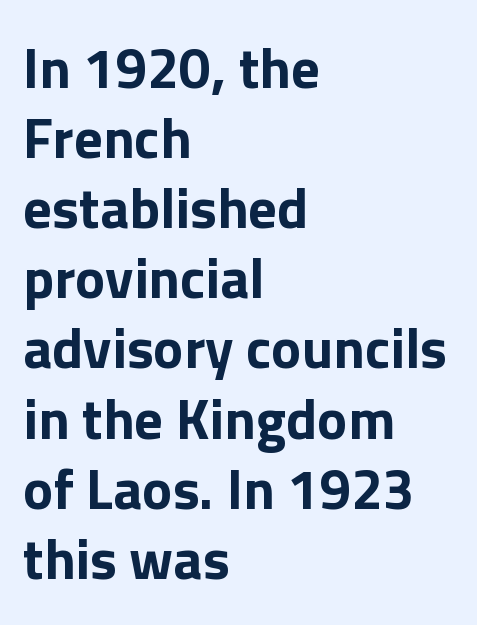
{"serif": "no", "italic": "no", "bold": "yes", "weight": "bold", "width": "normal", "x_height": "medium", "monospaced": "no", "underline": "no", "align": "left", "line_spacing_ratio": 1.23, "letter_spacing": "normal", "letter_spacing_em": 0.0, "glyph_px": 57}
